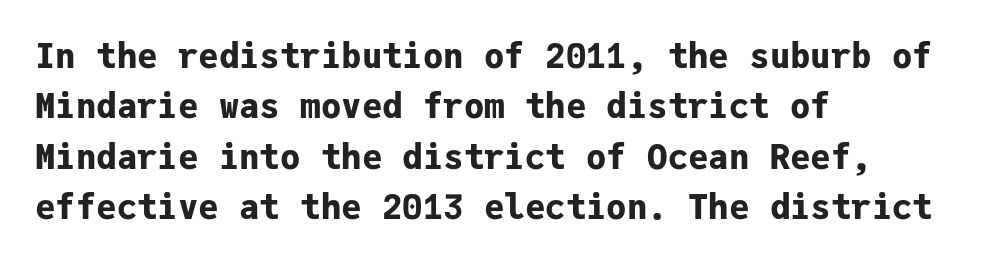
A classic flush-left, rag-right setting is used for this passage. Unmarked baselines from the first word to the last. Default kerning and tracking; the words read as compact shapes. Summary of vertical rhythm: regular, with standard interline spacing. When letters stand straight like this, we call the style roman or upright.
